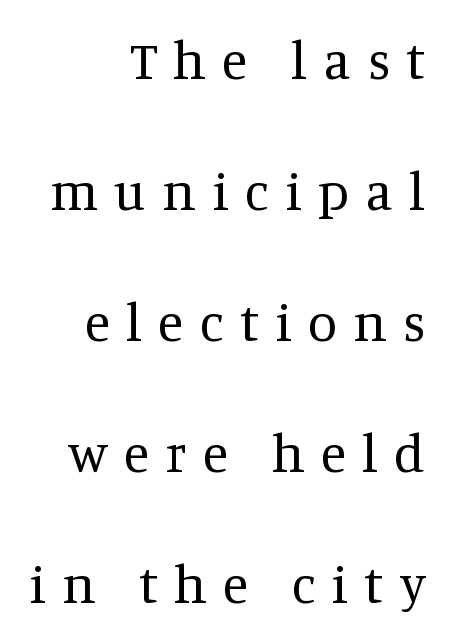
The type family on display is of the serif kind. Character widths vary here, with narrow letters taking less room than wide ones. The designer dialed line spacing up above the default. Heaviness? Minimal to ordinary, like unemphasized prose.
